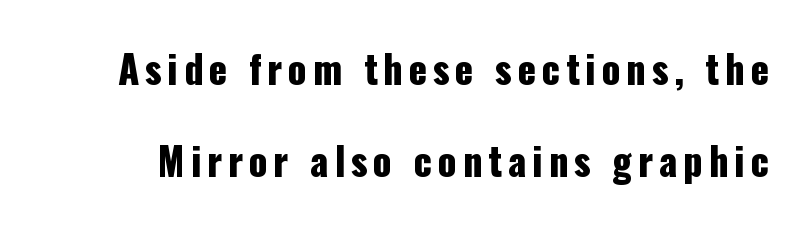
Q: Is the text italic (slanted)? A: No, it is upright.
Q: Is the typeface a serif or a sans-serif typeface? A: Sans-serif.
Q: Is the text underlined? A: No.
Q: Is the spacing between lines tight, normal or loose? A: Loose.
Q: Width (condensed, normal, or wide)? A: Condensed.
Q: Stroke contrast? A: Low.
Q: x-height? A: Medium.
Q: Monospaced? A: No.
